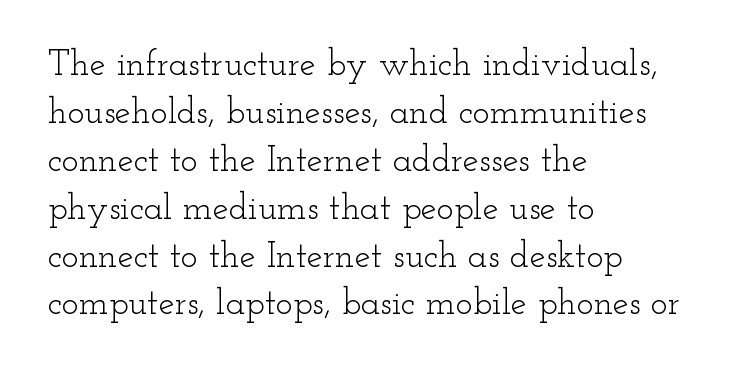
{"serif": "yes", "italic": "no", "bold": "no", "weight": "light", "width": "wide", "stroke_contrast": "low", "x_height": "small", "monospaced": "no", "underline": "no", "align": "left", "line_spacing": "normal", "line_spacing_ratio": 1.33, "letter_spacing": "normal", "letter_spacing_em": 0.0, "glyph_px": 36}
